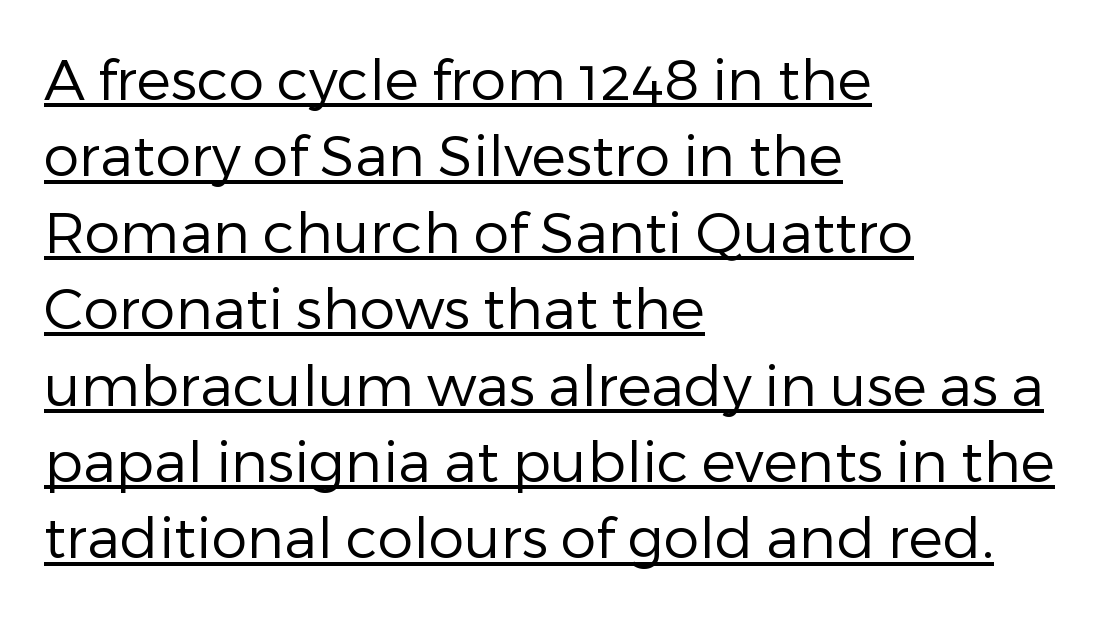
{"serif": "no", "italic": "no", "bold": "no", "weight": "regular", "width": "normal", "stroke_contrast": "low", "x_height": "medium", "monospaced": "no", "underline": "yes", "align": "left", "line_spacing": "normal", "line_spacing_ratio": 1.34, "letter_spacing": "normal", "letter_spacing_em": 0.0, "glyph_px": 57}
